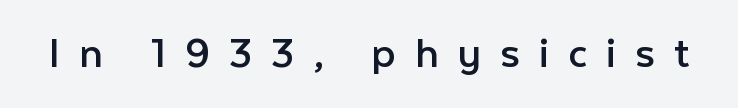
Q: Is the text bold? A: No.
Q: Is the text italic (slanted)? A: No, it is upright.
Q: Is the typeface a serif or a sans-serif typeface? A: Sans-serif.
Q: Is the text underlined? A: No.
Q: Is the spacing between letters normal or unusually wide? A: Unusually wide.
Q: Width (condensed, normal, or wide)? A: Normal.
Q: Stroke contrast? A: Low.
Q: x-height? A: Medium.
Q: Monospaced? A: No.
